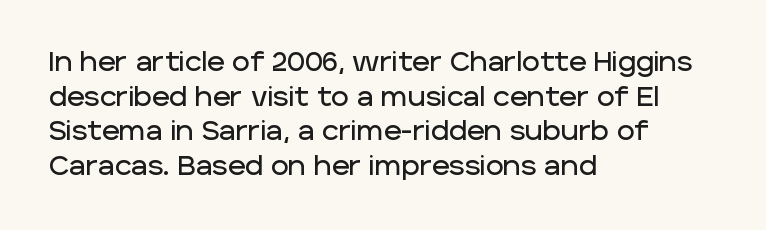
The image shows 27 px text type, upright; set left-aligned, normal line spacing (1.28x), normal letter spacing, not underlined.
